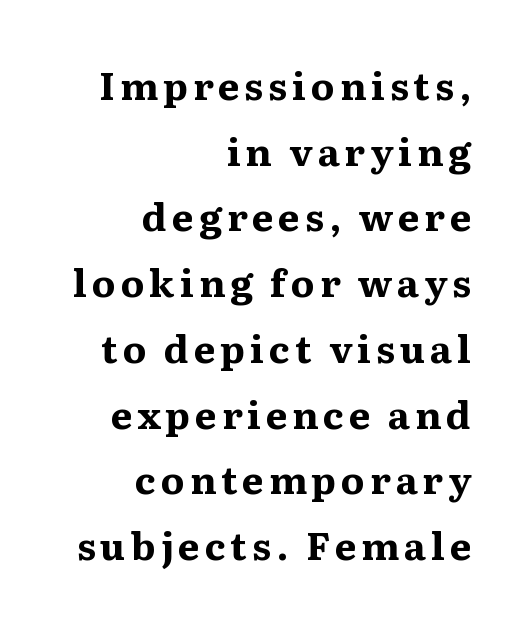
Q: Is the text bold? A: Yes.
Q: Is the text italic (slanted)? A: No, it is upright.
Q: Is the typeface a serif or a sans-serif typeface? A: Serif.
Q: Is the text underlined? A: No.
Q: How is the paragraph aligned? A: Right-aligned.
Q: Width (condensed, normal, or wide)? A: Normal.
Q: Stroke contrast? A: Medium.
Q: x-height? A: Medium.
Q: Monospaced? A: No.
